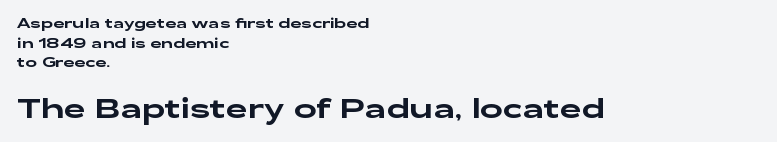
Q: Is the text italic (slanted)? A: No, it is upright.
Q: Is the text underlined? A: No.
Q: How is the paragraph aligned? A: Left-aligned.
Q: Is the spacing between letters normal or unusually wide? A: Normal.
Q: Is the spacing between lines tight, normal or loose? A: Normal.
Q: Which block of text is set in a larger size, the first (top) or the second (bottom)? A: The second (bottom) one.
